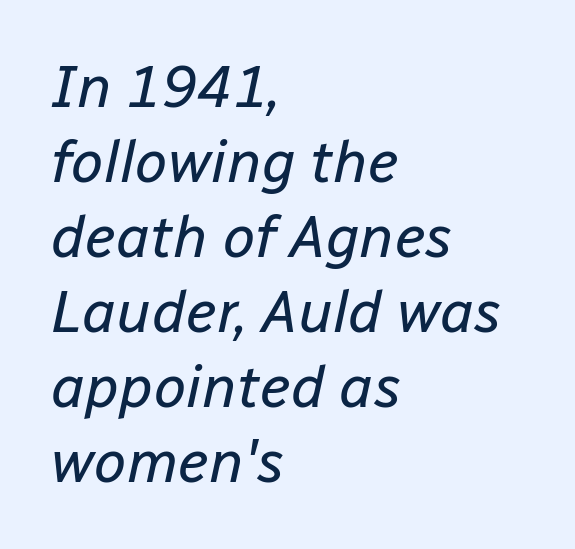
The image shows 59 px regular-weight type, italic (leaning right); set left-aligned, normal line spacing (1.27x), normal letter spacing, not underlined; low stroke contrast and a medium x-height.
